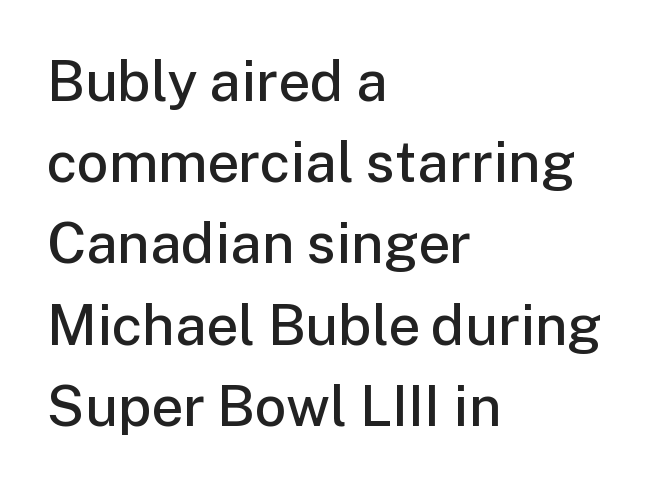
Q: Is the text bold? A: Semi-bold.
Q: Is the text italic (slanted)? A: No, it is upright.
Q: Is the typeface a serif or a sans-serif typeface? A: Sans-serif.
Q: Is the text underlined? A: No.
Q: How is the paragraph aligned? A: Left-aligned.
Q: Is the spacing between letters normal or unusually wide? A: Normal.
Q: Is the spacing between lines tight, normal or loose? A: Normal.
Q: Width (condensed, normal, or wide)? A: Normal.
Q: Stroke contrast? A: Low.
Q: x-height? A: Medium.
Q: Monospaced? A: No.
